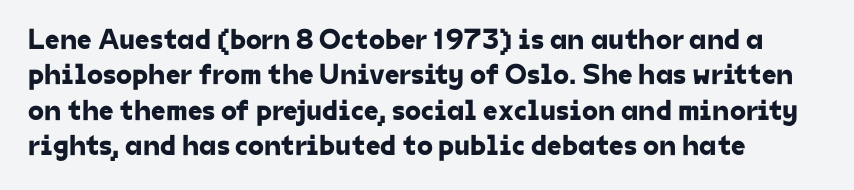
Q: Is the typeface a serif or a sans-serif typeface? A: Sans-serif.
Q: Is the text underlined? A: No.
Q: How is the paragraph aligned? A: Left-aligned.
Q: Is the spacing between letters normal or unusually wide? A: Normal.
Q: Width (condensed, normal, or wide)? A: Normal.
Q: Stroke contrast? A: Low.
Q: x-height? A: Medium.
Q: Monospaced? A: No.
